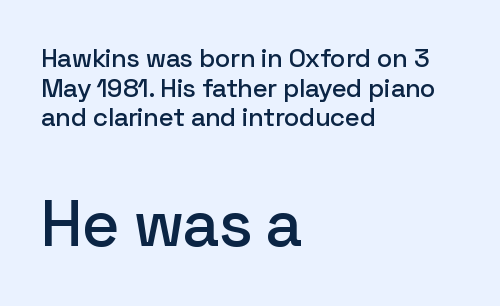
The glyphs in this specimen are sans serif. The paragraph has a hard left edge and a soft right edge. Baseline-to-baseline distance is barely more than the letter height. Characters remain perfectly vertical along every line. Is the lower block the larger one? Yes — the lower block carries the bigger type.
